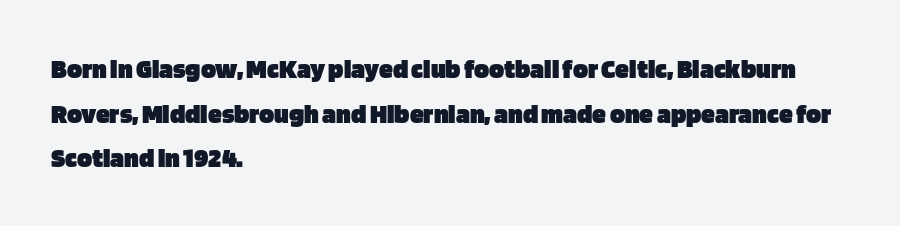
This sample has the flowing, uneven cadence of proportional lettering. Caption: multi-line text, flush left, ragged right. The rendering uses a moderate line-height, typical for paragraphs. The line texture is even and compact thanks to regular tracking. Classification — sans serif. A roman cut, with each character standing at attention.
